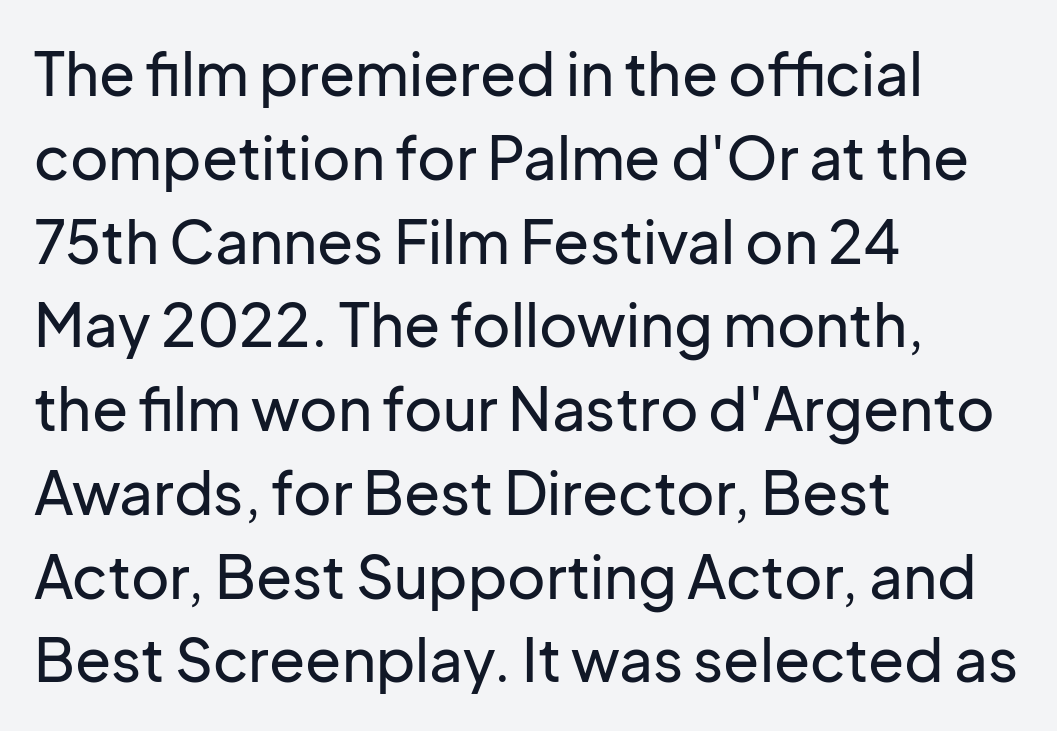
The image shows 59 px sans-serif type, upright; set left-aligned, normal line spacing (1.42x), normal letter spacing, not underlined; low stroke contrast and a medium x-height.
